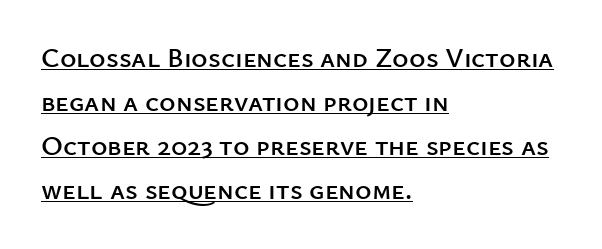
{"serif": "no", "italic": "no", "width": "normal", "stroke_contrast": "low", "x_height": "medium", "monospaced": "no", "underline": "yes", "align": "left", "line_spacing": "normal", "line_spacing_ratio": 1.57, "letter_spacing": "normal", "letter_spacing_em": 0.0, "glyph_px": 28}
